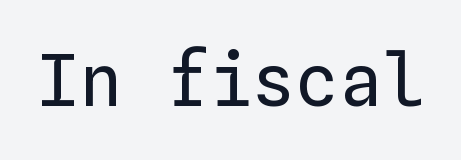
Check the space under the baseline: it is left empty. The type is set solid horizontally, with unmodified tracking. Is this a fixed-width face? Yes — each glyph sits in an identical cell. In terms of posture, this sample is upright.
